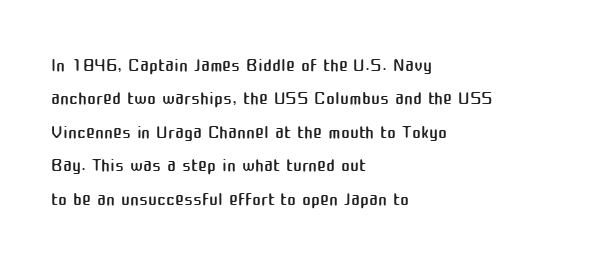
{"italic": "no", "bold": "no", "underline": "no", "align": "left", "line_spacing_ratio": 1.24, "letter_spacing": "normal", "letter_spacing_em": 0.0, "glyph_px": 27}
